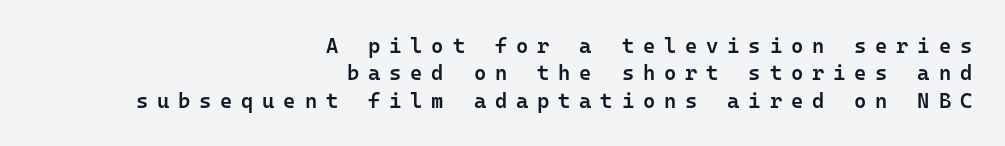
The image shows 21 px text type, upright; set right-aligned, normal line spacing (1.3x), unusually wide letter spacing (+0.42 em), not underlined.
